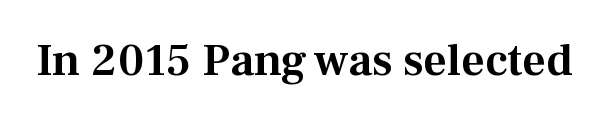
The string is rendered with underlining switched off. The face used here is proportionally spaced, like ordinary book or web type. No italicization has been applied; the sample stays upright. Is this a sans? No — the strokes have serifs. In terms of letterspacing, this is plain default setting.
